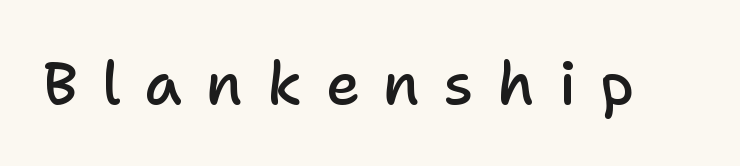
Q: Is the text bold? A: Semi-bold.
Q: Is the text italic (slanted)? A: No, it is upright.
Q: Is the typeface a serif or a sans-serif typeface? A: Sans-serif.
Q: Is the text underlined? A: No.
Q: Is the spacing between letters normal or unusually wide? A: Unusually wide.
Q: Width (condensed, normal, or wide)? A: Normal.
Q: Stroke contrast? A: Low.
Q: x-height? A: Medium.
Q: Monospaced? A: No.
